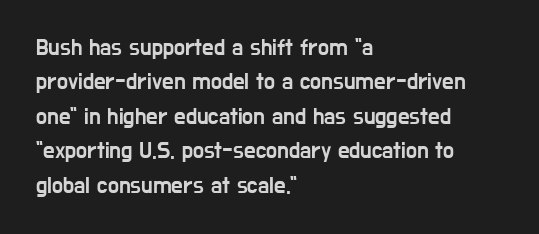
The specimen omits any rule beneath the text block's lines. The line-height multiplier appears to be the usual default. Posture: upright roman. The letters sit at their default tracking, neither squeezed nor spread.
